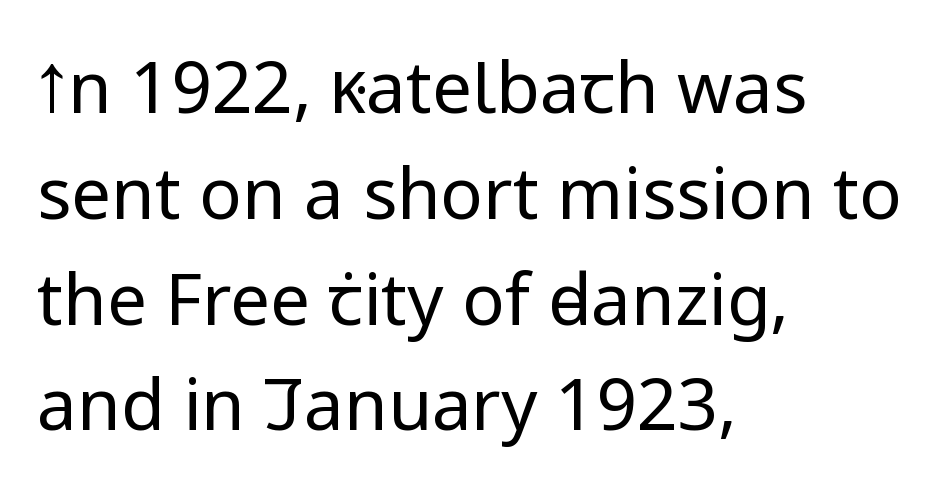
The image shows 71 px regular-weight sans-serif type, upright; set left-aligned, normal line spacing (1.49x), normal letter spacing, not underlined; low stroke contrast and a medium x-height.
